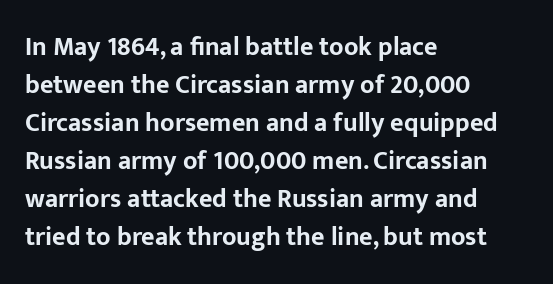
{"italic": "no", "bold": "yes", "underline": "no", "align": "left", "line_spacing": "normal", "line_spacing_ratio": 1.46, "letter_spacing": "normal", "letter_spacing_em": 0.0, "glyph_px": 26}
